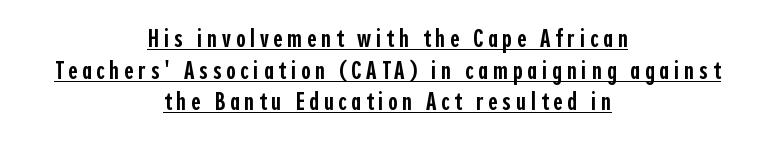
{"italic": "no", "bold": "semi", "underline": "yes", "align": "center", "line_spacing_ratio": 1.22, "glyph_px": 26}
